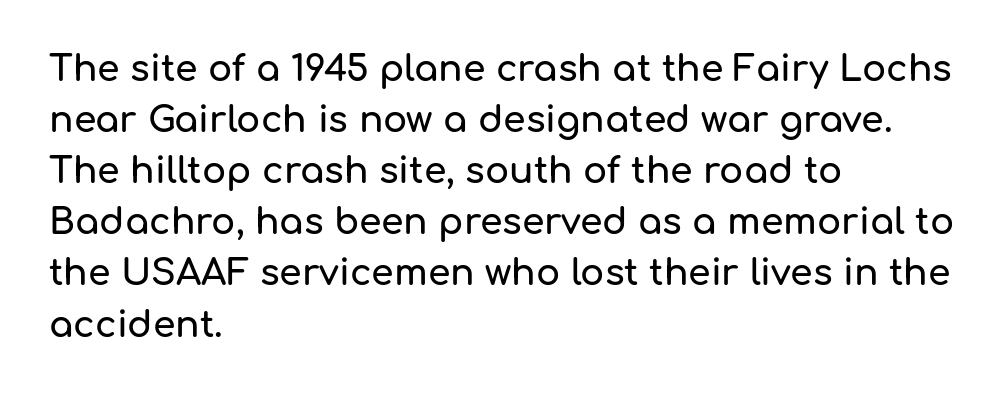
{"serif": "no", "italic": "no", "width": "normal", "stroke_contrast": "low", "x_height": "medium", "monospaced": "no", "underline": "no", "align": "left", "line_spacing": "normal", "line_spacing_ratio": 1.42, "letter_spacing": "normal", "letter_spacing_em": 0.0, "glyph_px": 36}
